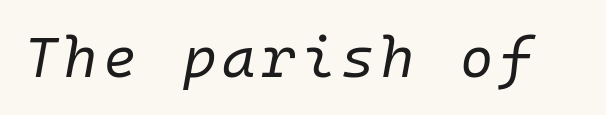
Characters are canted at an angle relative to the baseline's perpendicular. The specimen omits any rule beneath the text block's lines. The passage shown is typed in a monospace face where columns stay perfectly aligned. This reads as an unemphasized weight, regular at the heaviest.
